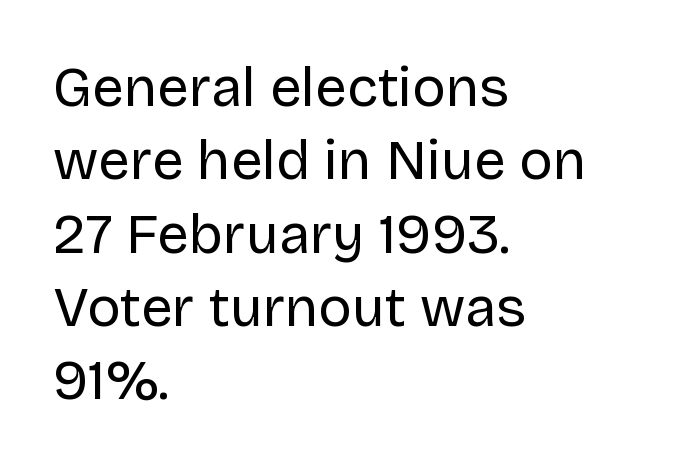
The typeface has the unassuming heft of standard copy or less. In CSS terms this would be text-align: left. Is this a fixed-width face? No — the glyphs have proportional, varying widths. There is no visible air inserted between adjacent glyphs. The font's upright variant was chosen for this text. The lines sit at an ordinary, default distance from one another.
